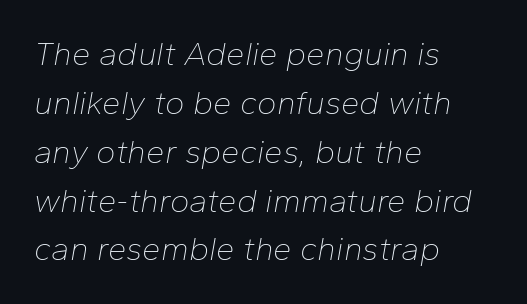
Character widths vary here, with narrow letters taking less room than wide ones. The leading is moderate, giving the passage an even texture. Anything drawn beneath the words? Only blank space. The passage is arranged the way most books set body copy — flush left. The font sits on the lighter half of the weight spectrum, regular included. The letterforms sit shoulder to shoulder at normal distance.
